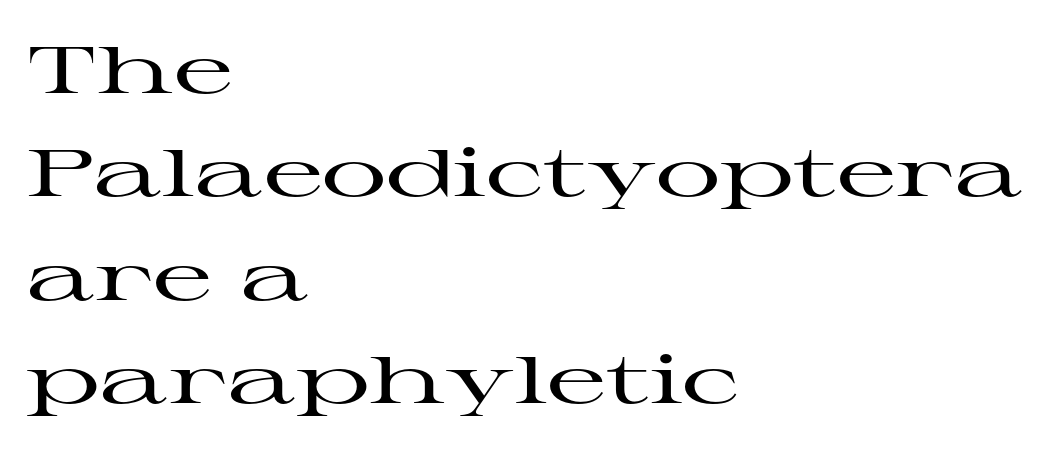
The image shows 65 px wide serif type, upright; set left-aligned, normal line spacing (1.59x), normal letter spacing, not underlined; high stroke contrast and a medium x-height.
